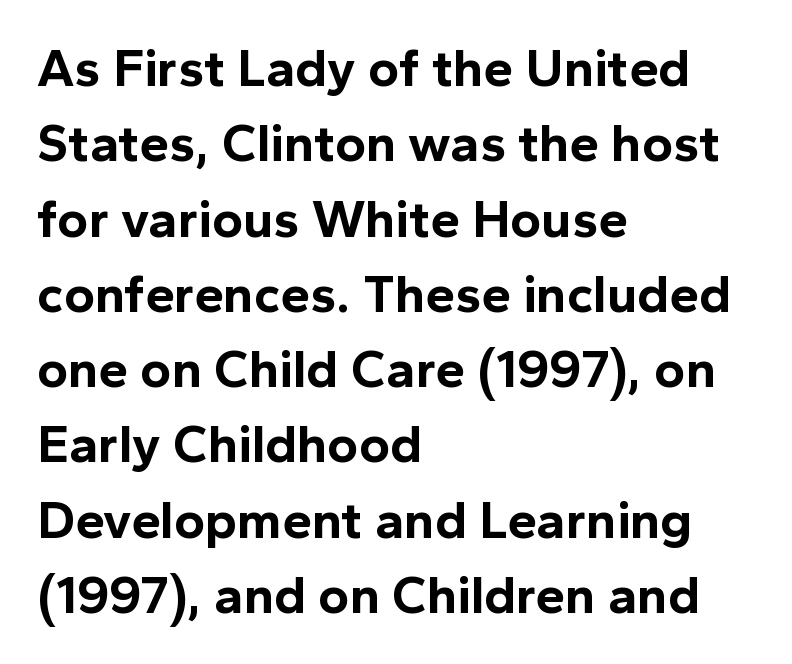
The image shows 53 px bold sans-serif type, upright; set left-aligned, normal line spacing (1.42x), normal letter spacing, not underlined; a medium x-height.
